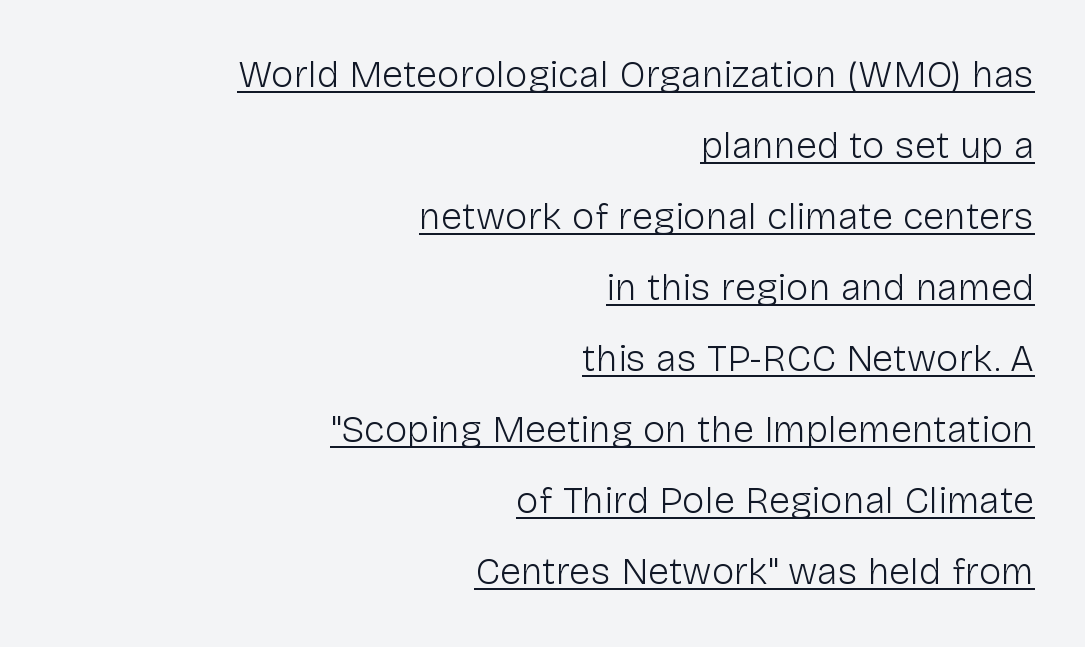
{"serif": "no", "italic": "no", "bold": "no", "weight": "light", "width": "normal", "stroke_contrast": "low", "x_height": "medium", "monospaced": "no", "underline": "yes", "align": "right", "line_spacing_ratio": 1.87, "letter_spacing": "normal", "letter_spacing_em": 0.0, "glyph_px": 38}
